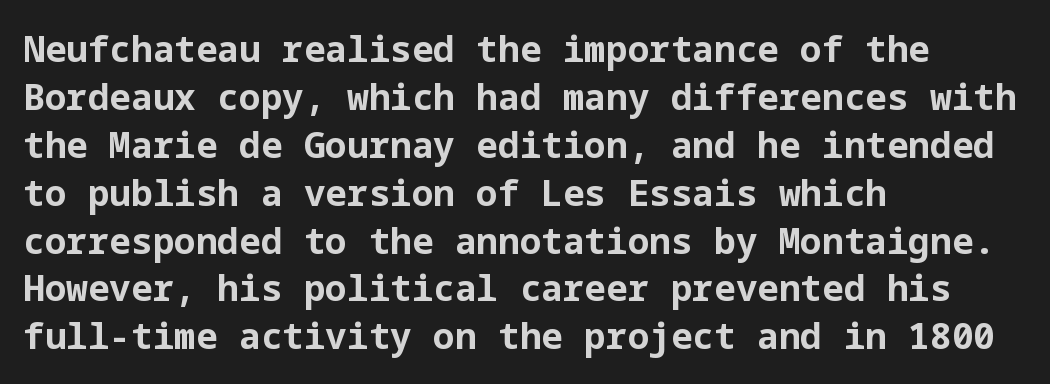
{"serif": "no", "italic": "no", "bold": "yes", "weight": "bold", "width": "normal", "stroke_contrast": "low", "x_height": "medium", "underline": "no", "align": "left", "line_spacing": "normal", "line_spacing_ratio": 1.33, "letter_spacing": "normal", "letter_spacing_em": 0.0, "glyph_px": 36}
